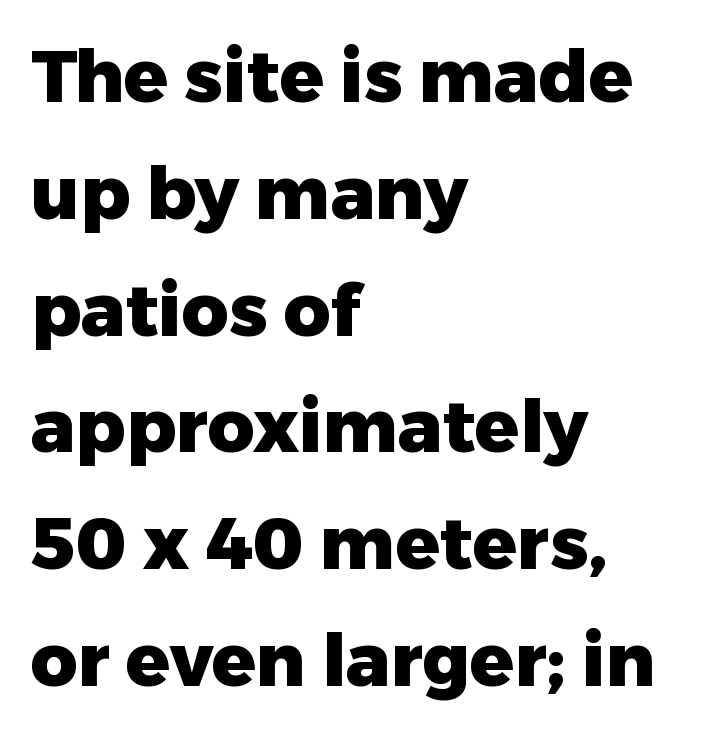
{"serif": "no", "italic": "no", "bold": "yes", "weight": "heavy", "width": "normal", "stroke_contrast": "low", "x_height": "medium", "monospaced": "no", "underline": "no", "align": "left", "line_spacing": "normal", "line_spacing_ratio": 1.6, "letter_spacing": "normal", "letter_spacing_em": 0.0, "glyph_px": 73}
